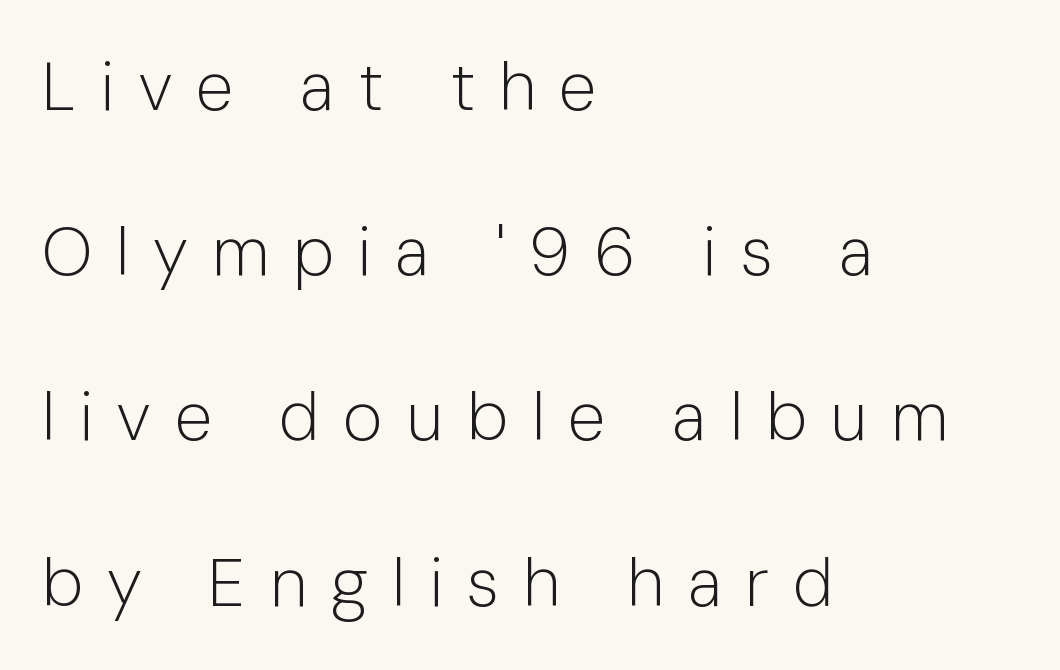
{"serif": "no", "italic": "no", "bold": "no", "weight": "light", "width": "normal", "stroke_contrast": "low", "x_height": "medium", "monospaced": "no", "underline": "no", "align": "left", "line_spacing": "loose", "line_spacing_ratio": 2.43, "letter_spacing": "wide", "letter_spacing_em": 0.35, "glyph_px": 68}
